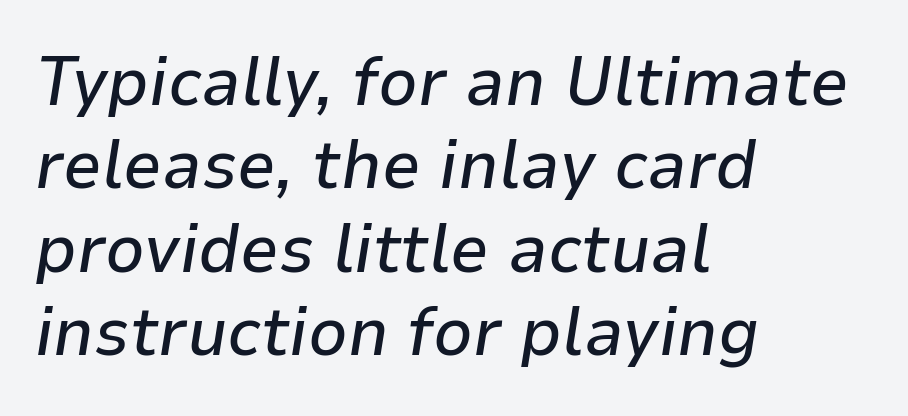
The image shows 69 px text type, italic (leaning right); set left-aligned, line spacing 1.21x, normal letter spacing, not underlined; low stroke contrast and a medium x-height.
